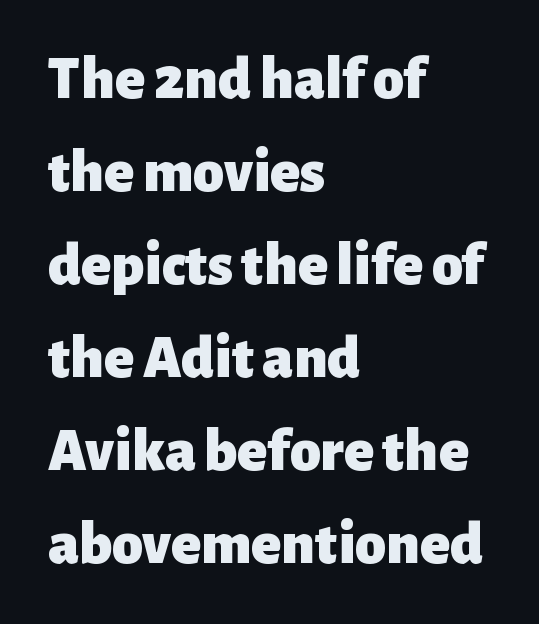
The image shows 62 px heavy sans-serif type, upright; set left-aligned, normal line spacing (1.5x), normal letter spacing, not underlined; low stroke contrast and a medium x-height.
